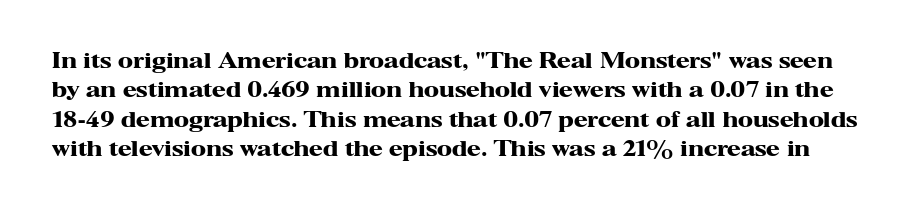
The image shows 20 px bold type, upright; set normal line spacing (1.47x), normal letter spacing, not underlined.
